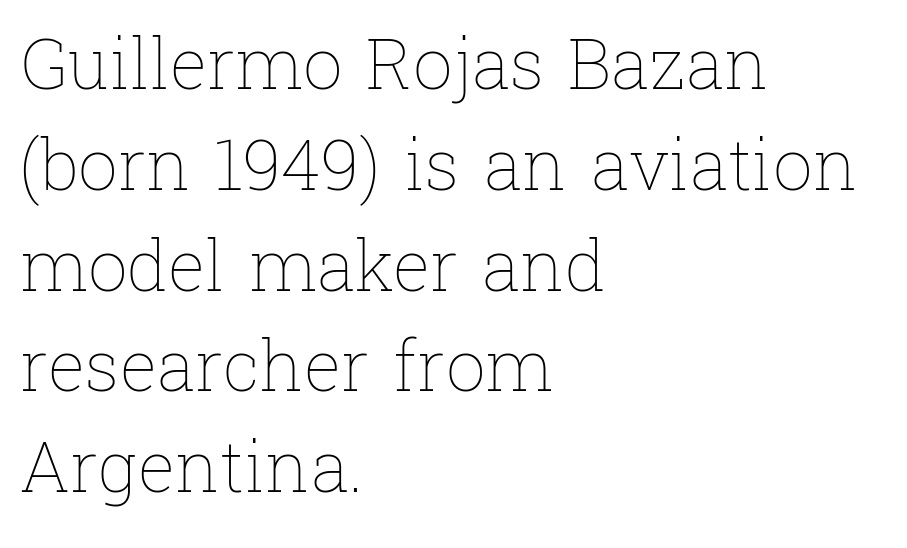
{"italic": "no", "bold": "no", "weight": "thin", "width": "normal", "stroke_contrast": "low", "x_height": "medium", "monospaced": "no", "underline": "no", "align": "left", "line_spacing": "normal", "line_spacing_ratio": 1.44, "letter_spacing": "normal", "letter_spacing_em": 0.0, "glyph_px": 70}
